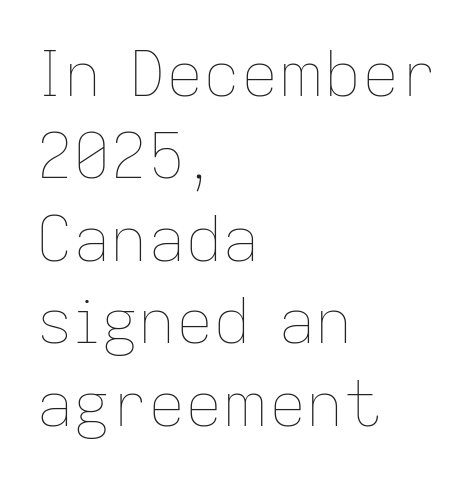
The image shows 62 px thin type, upright; set left-aligned, normal line spacing (1.33x), normal letter spacing, not underlined; low stroke contrast and a medium x-height.
